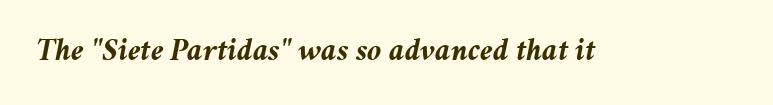
{"italic": "yes", "lean": "right", "slant_degrees": 11, "bold": "yes", "weight": "semibold", "width": "normal", "stroke_contrast": "medium", "x_height": "medium", "monospaced": "no", "underline": "no", "letter_spacing": "normal", "letter_spacing_em": 0.0, "glyph_px": 32}
